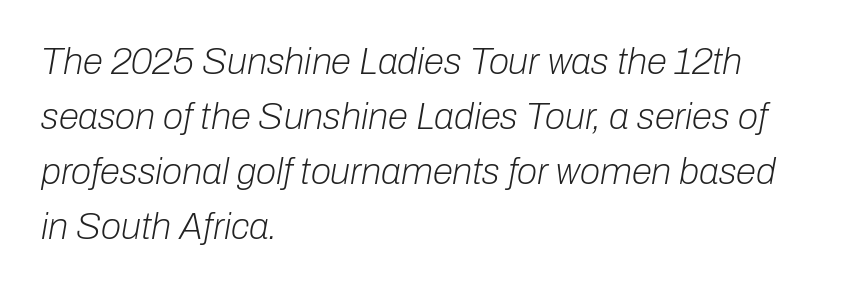
Q: Is the text bold? A: No.
Q: Is the text italic (slanted)? A: Yes, it leans right by about 10 degrees.
Q: Is the text underlined? A: No.
Q: How is the paragraph aligned? A: Left-aligned.
Q: Is the spacing between letters normal or unusually wide? A: Normal.
Q: Is the spacing between lines tight, normal or loose? A: Normal.
Q: Width (condensed, normal, or wide)? A: Normal.
Q: Stroke contrast? A: Low.
Q: x-height? A: Medium.
Q: Monospaced? A: No.
